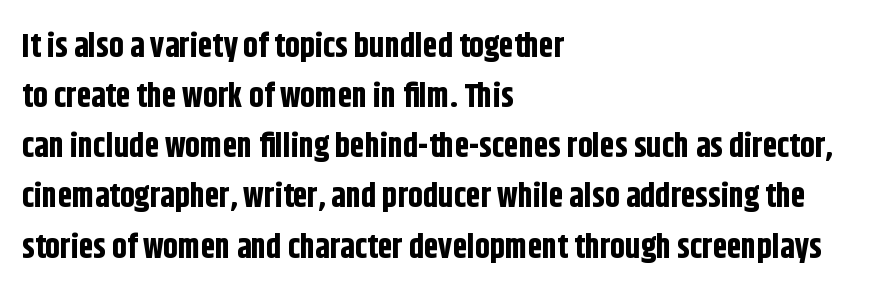
The image shows 33 px bold, condensed sans-serif type, upright; set left-aligned, normal line spacing (1.52x), normal letter spacing, not underlined; low stroke contrast and a large x-height.
